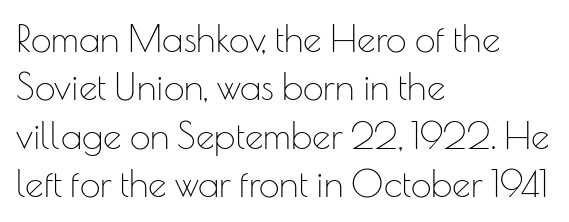
Q: Is the text bold? A: No.
Q: Is the text italic (slanted)? A: No, it is upright.
Q: Is the typeface a serif or a sans-serif typeface? A: Sans-serif.
Q: Is the text underlined? A: No.
Q: How is the paragraph aligned? A: Left-aligned.
Q: Is the spacing between letters normal or unusually wide? A: Normal.
Q: Is the spacing between lines tight, normal or loose? A: Normal.
Q: Width (condensed, normal, or wide)? A: Normal.
Q: Stroke contrast? A: Low.
Q: x-height? A: Small.
Q: Monospaced? A: No.
